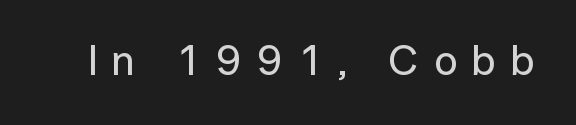
Q: Is the text italic (slanted)? A: No, it is upright.
Q: Is the typeface a serif or a sans-serif typeface? A: Sans-serif.
Q: Is the text underlined? A: No.
Q: Is the spacing between letters normal or unusually wide? A: Unusually wide.
Q: Width (condensed, normal, or wide)? A: Normal.
Q: Stroke contrast? A: Low.
Q: x-height? A: Medium.
Q: Monospaced? A: No.
